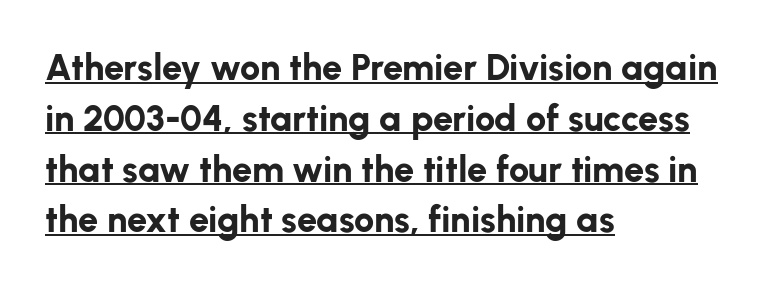
No extra tracking has been applied to these lines. Posture: vertical. This is heavy type, rendered in bold. A typographer would call this underscored text. The text was rendered using a sans face with plain stroke endings. Each letter keeps its own natural width here, so spacing adapts to shape.
